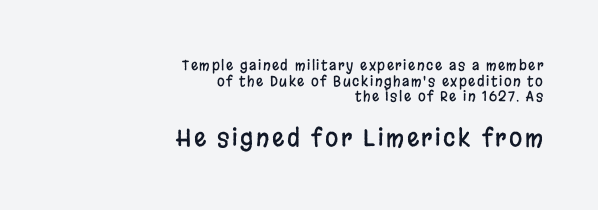
Q: Is the text italic (slanted)? A: No, it is upright.
Q: Is the text underlined? A: No.
Q: How is the paragraph aligned? A: Right-aligned.
Q: Is the spacing between lines tight, normal or loose? A: Tight.
Q: Which block of text is set in a larger size, the first (top) or the second (bottom)? A: The second (bottom) one.
